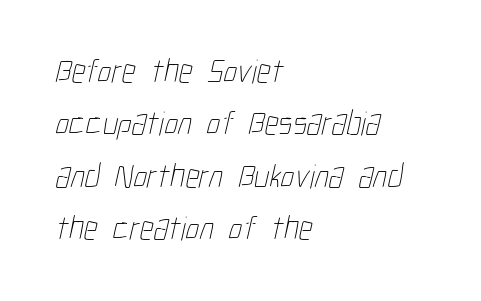
Q: Is the text bold? A: No.
Q: Is the text underlined? A: No.
Q: How is the paragraph aligned? A: Left-aligned.
Q: Is the spacing between letters normal or unusually wide? A: Normal.
Q: Is the spacing between lines tight, normal or loose? A: Normal.
Q: Width (condensed, normal, or wide)? A: Condensed.
Q: Stroke contrast? A: Low.
Q: x-height? A: Medium.
Q: Monospaced? A: No.
